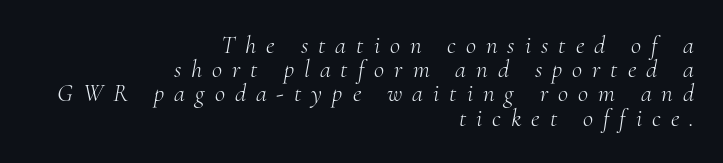
The image shows 25 px text type, italic (leaning right); set right-aligned, tight line spacing (0.97x), unusually wide letter spacing (+0.4 em), not underlined.
